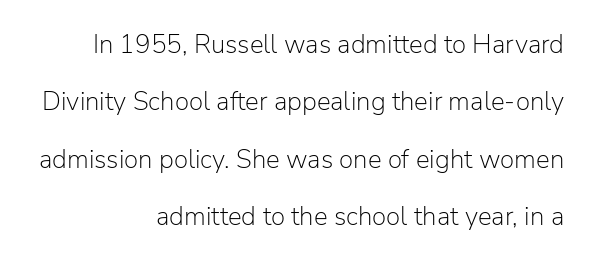
The image shows 26 px text type, upright; set right-aligned, loose line spacing (2.21x), normal letter spacing, not underlined.
